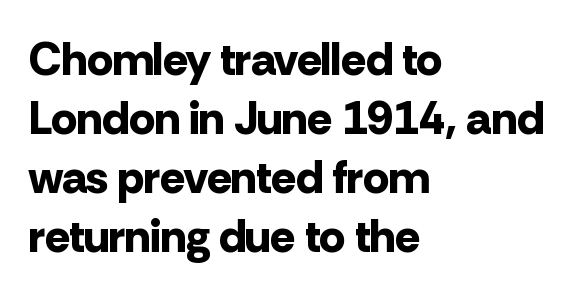
{"serif": "no", "italic": "no", "bold": "yes", "weight": "bold", "width": "normal", "stroke_contrast": "low", "x_height": "medium", "monospaced": "no", "underline": "no", "align": "left", "line_spacing": "normal", "line_spacing_ratio": 1.28, "letter_spacing": "normal", "letter_spacing_em": 0.0, "glyph_px": 46}
